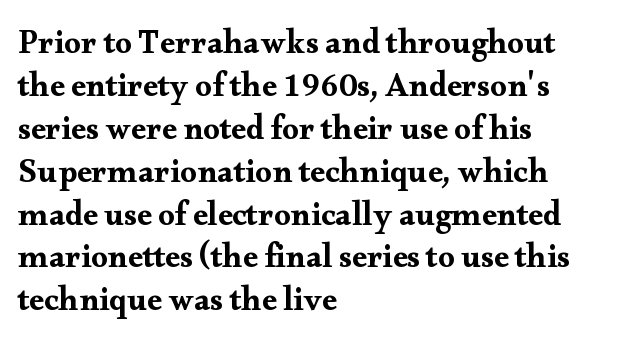
Q: Is the text italic (slanted)? A: No, it is upright.
Q: Is the typeface a serif or a sans-serif typeface? A: Serif.
Q: Is the text underlined? A: No.
Q: How is the paragraph aligned? A: Left-aligned.
Q: Is the spacing between letters normal or unusually wide? A: Normal.
Q: Is the spacing between lines tight, normal or loose? A: Normal.
Q: Width (condensed, normal, or wide)? A: Wide.
Q: Stroke contrast? A: Medium.
Q: x-height? A: Small.
Q: Monospaced? A: No.
